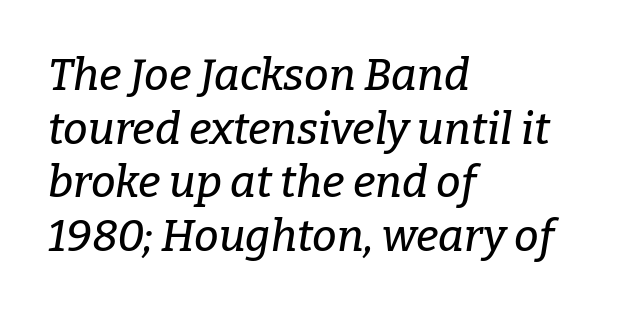
The image shows 44 px serif type, italic (leaning right); set left-aligned, line spacing 1.22x, normal letter spacing, not underlined; low stroke contrast and a medium x-height.
